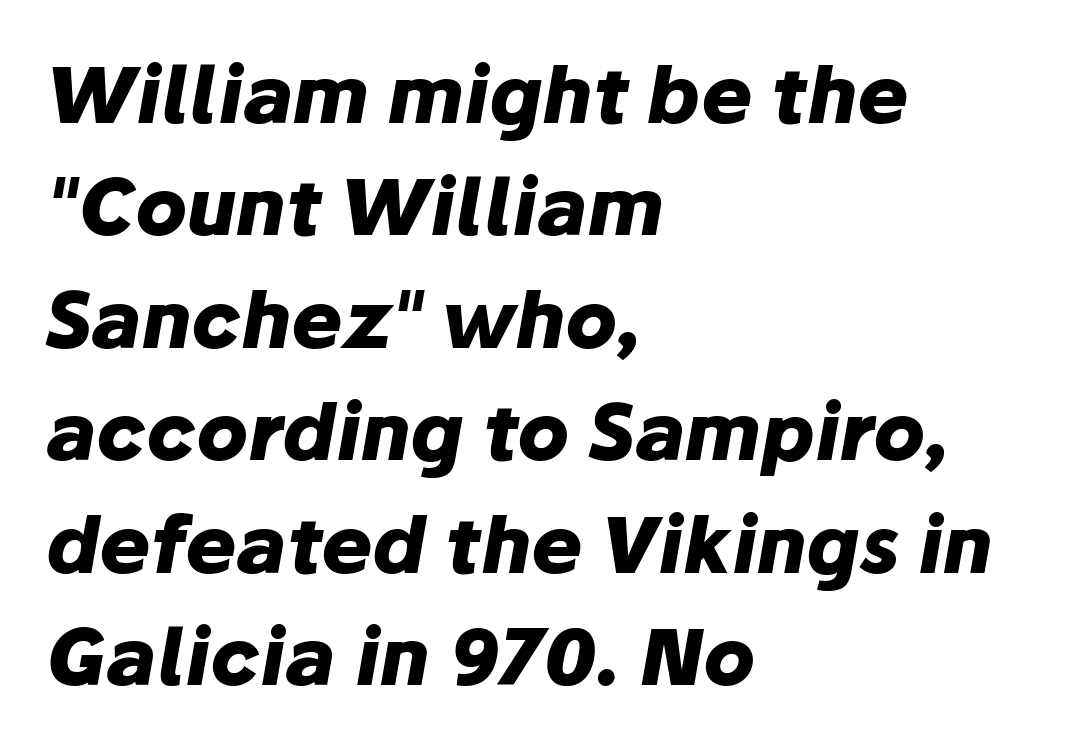
Q: Is the text bold? A: Yes.
Q: Is the text italic (slanted)? A: Yes, it leans right by about 10 degrees.
Q: Is the text underlined? A: No.
Q: How is the paragraph aligned? A: Left-aligned.
Q: Is the spacing between letters normal or unusually wide? A: Normal.
Q: Is the spacing between lines tight, normal or loose? A: Normal.
Q: Width (condensed, normal, or wide)? A: Normal.
Q: Stroke contrast? A: Low.
Q: x-height? A: Medium.
Q: Monospaced? A: No.
